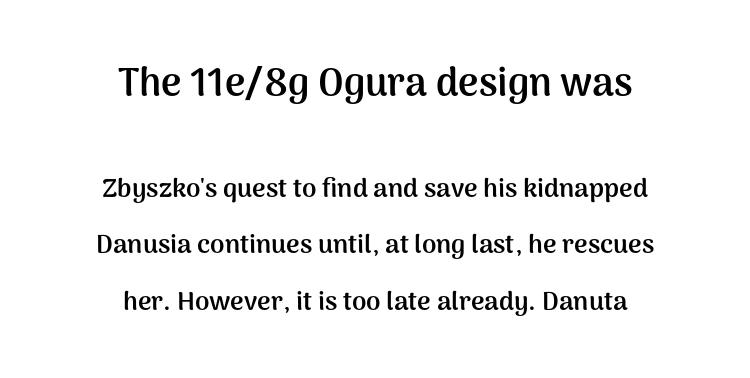
Think of a printed novel: that variable character pitch is what you see here. In terms of letterform style, serifs are entirely absent. These lines are centered, leaving both edges ragged. Anything drawn beneath the words? Only blank space. Notice how the stems are strictly vertical — no italics here.
